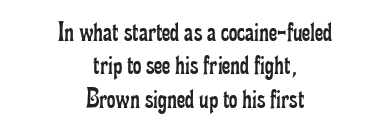
Both edges are ragged and mirror each other, which tells us the setting is centered. The passage shown stacks its lines with hardly any gap. The strokes are not fattened; the text isn't bold. Here the glyphs are tracked normally, forming tight word shapes. The letters advance in unequal steps, a hallmark of proportional type.
